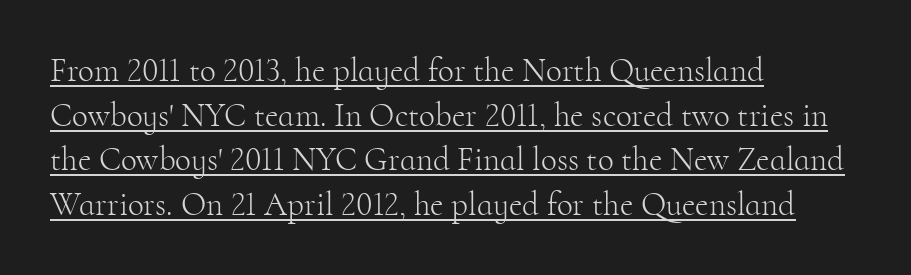
The image shows 33 px light serif type, upright; set left-aligned, normal line spacing (1.35x), normal letter spacing, underlined; high stroke contrast and a small x-height.
